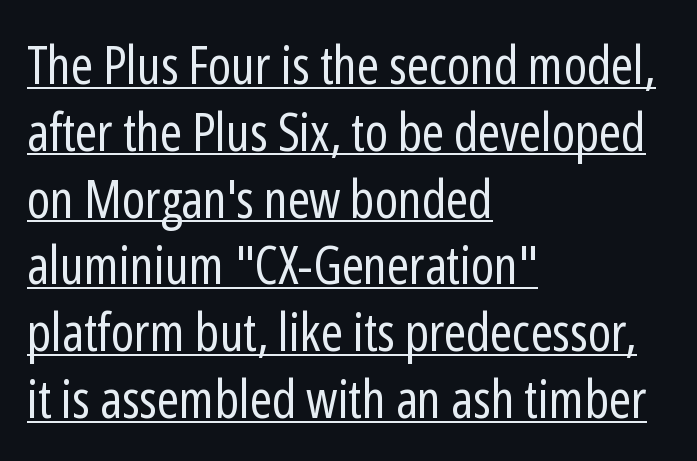
If you measured baseline to baseline, you'd find a middling distance. Compared with a typical body face, this is equally light or lighter still. The text block is weighted toward the left margin, trailing off unevenly rightward. Serifs: no, the terminals of the letterforms are clean. The font's upright variant was chosen for this text. Note the varied advance widths — an 'i' is clearly narrower than an 'm'.
